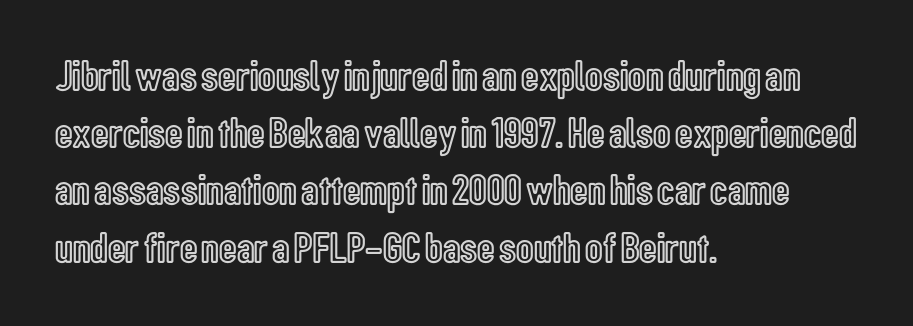
Q: Is the text italic (slanted)? A: No, it is upright.
Q: Is the text underlined? A: No.
Q: How is the paragraph aligned? A: Left-aligned.
Q: Is the spacing between letters normal or unusually wide? A: Normal.
Q: Is the spacing between lines tight, normal or loose? A: Normal.
Q: Width (condensed, normal, or wide)? A: Condensed.
Q: x-height? A: Medium.
Q: Monospaced? A: No.
